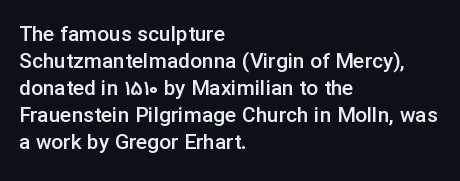
The typography opts for an upright posture over an oblique one. The typesetting leans somewhat heavy: a semibold. Look at the tracking — it's just the regular setting, nothing added. Bare-footed words on every line. Summary of vertical rhythm: regular, with standard interline spacing. The paragraph shown leans on its left margin.
